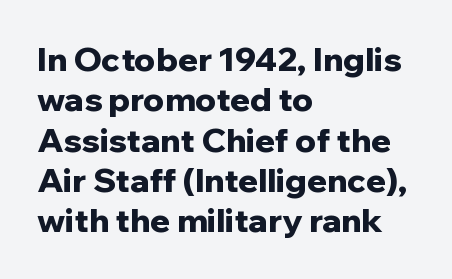
{"serif": "no", "italic": "no", "bold": "yes", "weight": "bold", "width": "normal", "stroke_contrast": "low", "x_height": "medium", "monospaced": "no", "underline": "no", "align": "left", "line_spacing_ratio": 1.22, "letter_spacing": "normal", "letter_spacing_em": 0.0, "glyph_px": 33}
